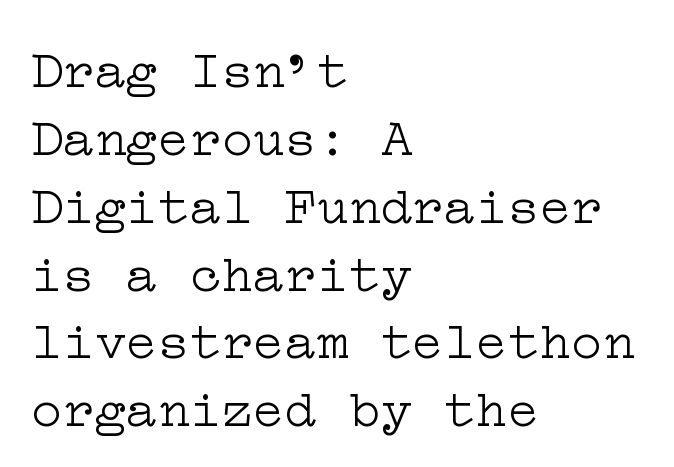
Unbolded letterforms with no extra heft. Characters remain perfectly vertical along every line. Each line starts at the same left margin while the right side varies. Underlining? Definitely not there. These lines sit exactly where default settings would place them.
